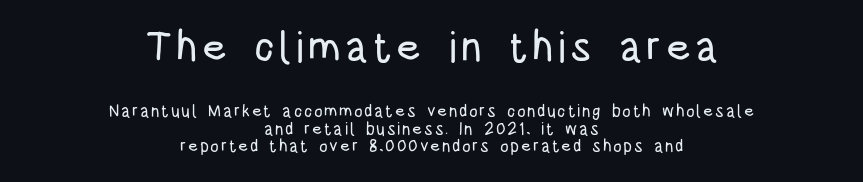
The image shows 42 px condensed sans-serif type, upright; set centered, tight line spacing (1.02x), not underlined; the first (top) block is 2.47x larger; low stroke contrast and a large x-height.
